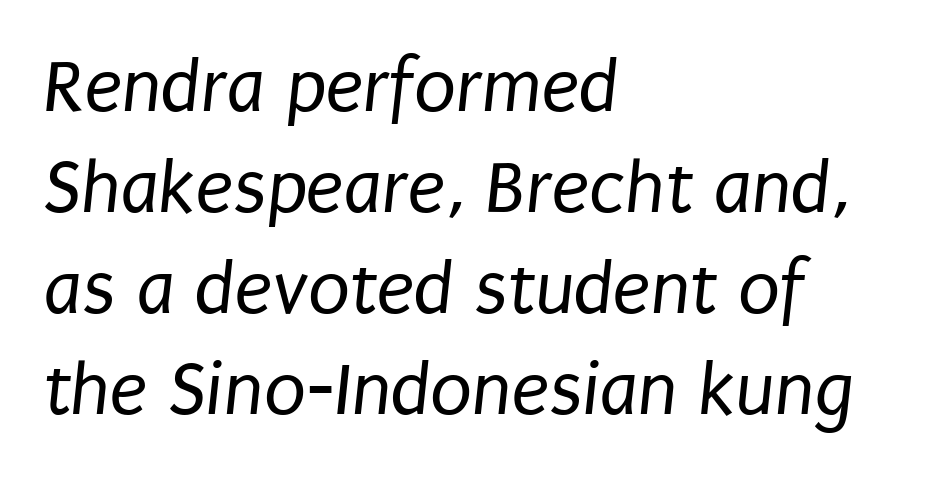
Bare-footed words on every line. The face used here is proportionally spaced, like ordinary book or web type. Interline gaps are of average width in this sample. Tracking here is standard; glyphs follow each other at the usual distance. Classification — sans serif. Which margin do the lines hug? The left one — the right edge is uneven.
